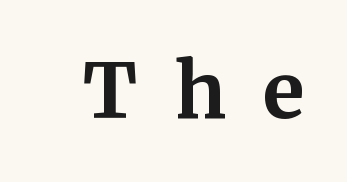
The image shows 76 px bold serif type, upright; set unusually wide letter spacing (+0.49 em), not underlined; medium stroke contrast and a medium x-height.
